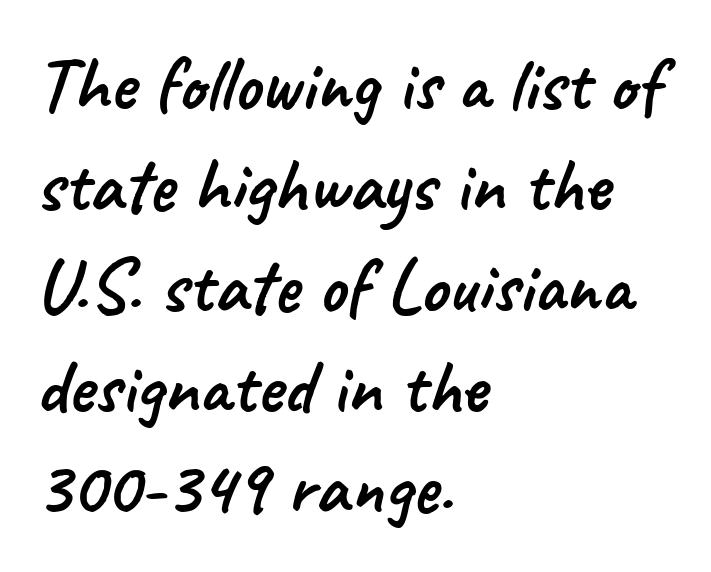
Q: Is the typeface a serif or a sans-serif typeface? A: Sans-serif.
Q: Is the text underlined? A: No.
Q: How is the paragraph aligned? A: Left-aligned.
Q: Is the spacing between letters normal or unusually wide? A: Normal.
Q: Is the spacing between lines tight, normal or loose? A: Normal.
Q: Width (condensed, normal, or wide)? A: Normal.
Q: Stroke contrast? A: Low.
Q: x-height? A: Small.
Q: Monospaced? A: No.
